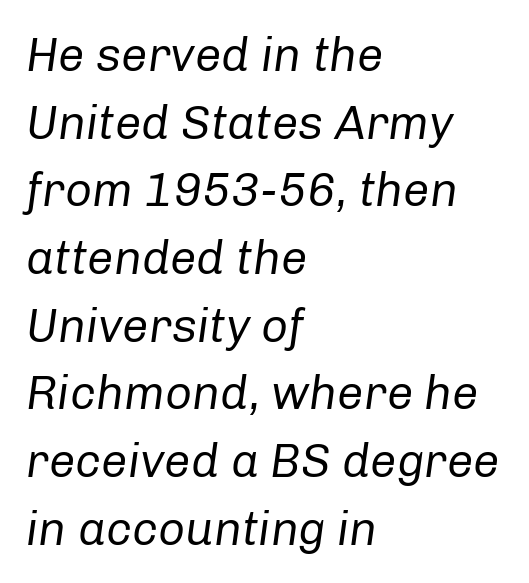
The image shows 47 px regular-weight type, italic (leaning right); set left-aligned, normal line spacing (1.44x), normal letter spacing, not underlined; low stroke contrast and a medium x-height.
